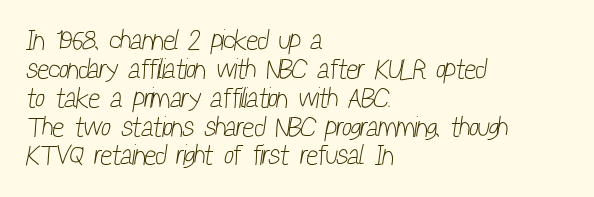
Type style note: lacks serifs. Leftover space on each line is placed entirely after the last word. Each letter keeps its own natural width here, so spacing adapts to shape. You could call the tracking neutral — neither tight nor loose.
